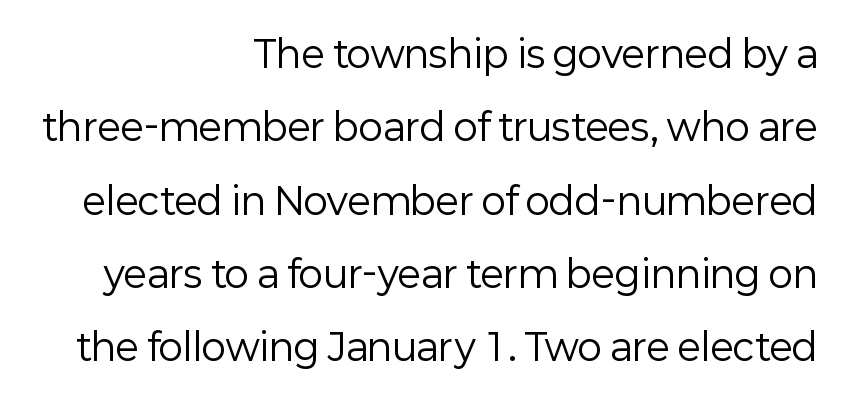
The image shows 37 px regular-weight sans-serif type, upright; set right-aligned, loose line spacing (1.98x), normal letter spacing, not underlined; low stroke contrast and a medium x-height.
